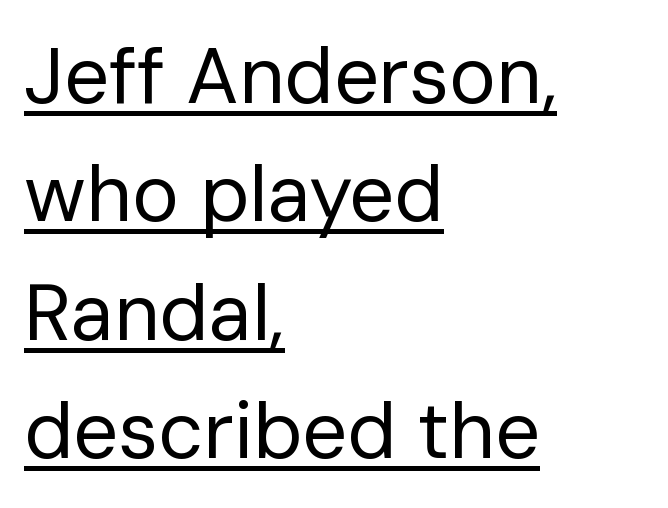
{"serif": "no", "italic": "no", "bold": "no", "weight": "regular", "width": "normal", "stroke_contrast": "low", "x_height": "medium", "monospaced": "no", "underline": "yes", "align": "left", "line_spacing": "normal", "line_spacing_ratio": 1.5, "letter_spacing": "normal", "letter_spacing_em": 0.0, "glyph_px": 79}
